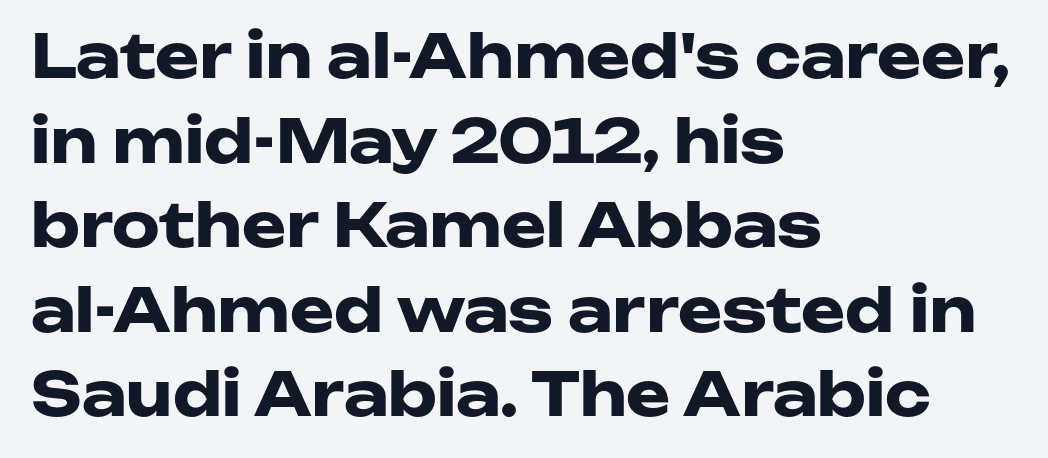
The image shows 60 px heavy, wide sans-serif type, upright; set left-aligned, normal line spacing (1.41x), normal letter spacing, not underlined; low stroke contrast and a medium x-height.
